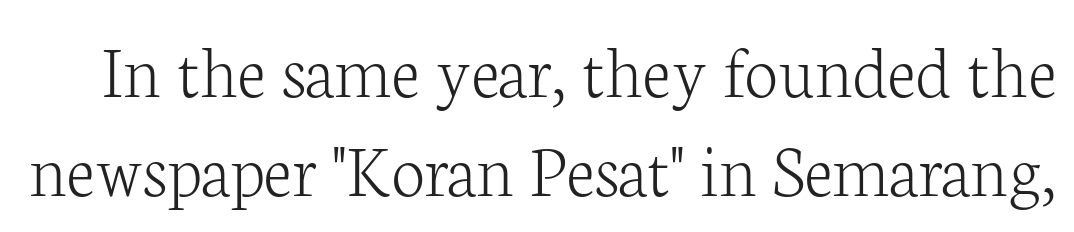
The image shows 76 px light serif type, upright; set normal line spacing (1.3x), normal letter spacing, not underlined; low stroke contrast and a medium x-height.
